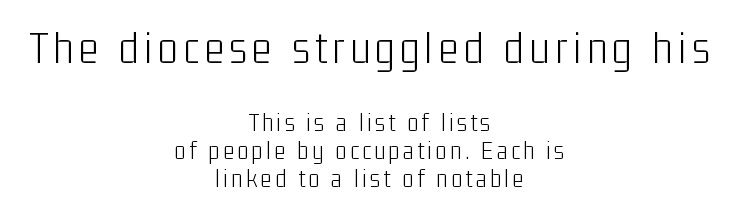
{"serif": "no", "italic": "no", "bold": "no", "weight": "light", "width": "condensed", "stroke_contrast": "low", "x_height": "medium", "monospaced": "no", "underline": "no", "align": "center", "line_spacing": "tight", "line_spacing_ratio": 1.03, "larger_block": "first", "size_ratio": 1.74, "glyph_px": 47}
